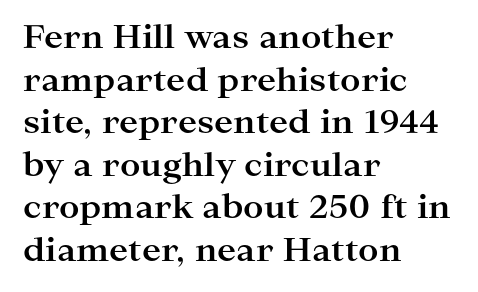
The lettering stays uniformly vertical, giving the passage a roman look. The passage shown is typed in a proportional face where columns would drift. If you measured baseline to baseline, you'd find a middling distance. How heavy is the stroke? Heavy — this is a bold. A typesetter would call this zero additional tracking. Horizontally, the lines are justified to the leading edge only.
